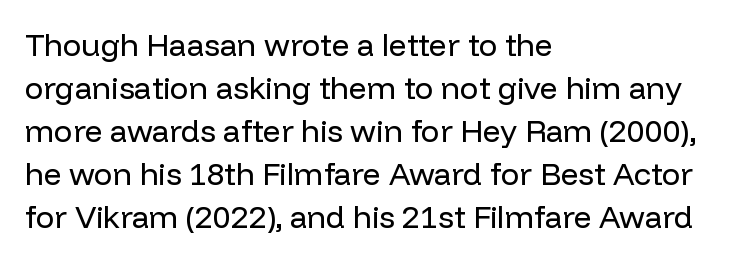
{"serif": "no", "italic": "no", "bold": "no", "weight": "regular", "width": "normal", "stroke_contrast": "low", "x_height": "medium", "monospaced": "no", "underline": "no", "align": "left", "line_spacing": "normal", "line_spacing_ratio": 1.39, "letter_spacing": "normal", "letter_spacing_em": 0.0, "glyph_px": 31}
